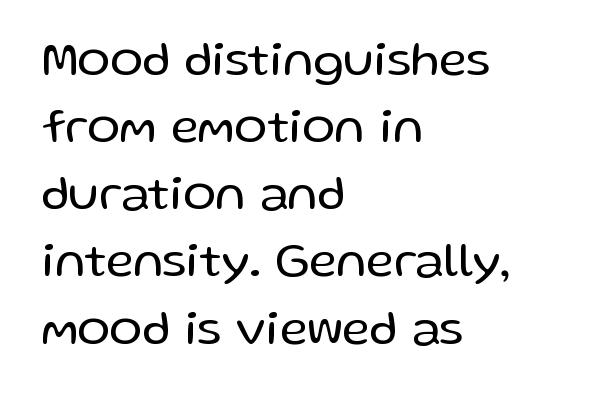
These lines are rendered in a variable-pitch font. The rows are spaced the way most documents space them. Is the letter spacing exaggerated? No — it looks like the ordinary default. The font is comparable to plain body text, perhaps lighter.
